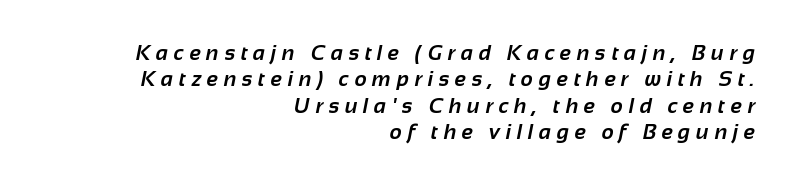
Observe the wide spacing: letters keep a clear distance from each other. The space directly below the letters is spotless. In terms of leading, this rendering sits right in the middle. The lines are quadded right.
